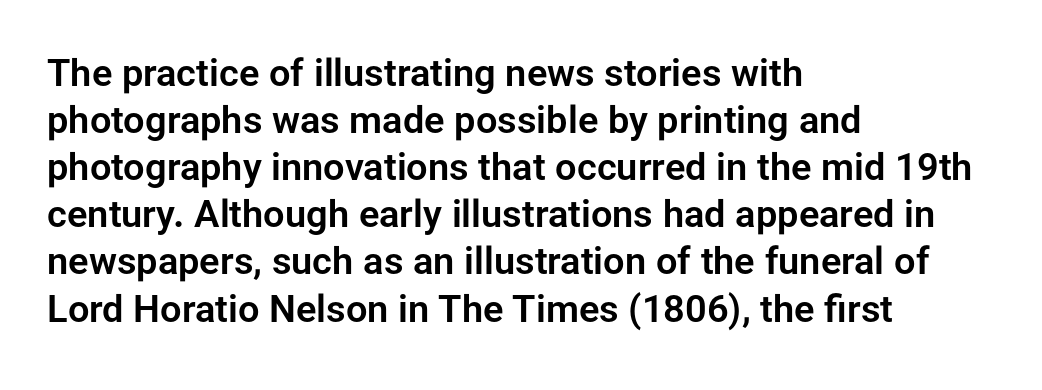
{"serif": "no", "italic": "no", "width": "normal", "stroke_contrast": "low", "x_height": "medium", "monospaced": "no", "underline": "no", "align": "left", "line_spacing_ratio": 1.24, "letter_spacing": "normal", "letter_spacing_em": 0.0, "glyph_px": 38}
